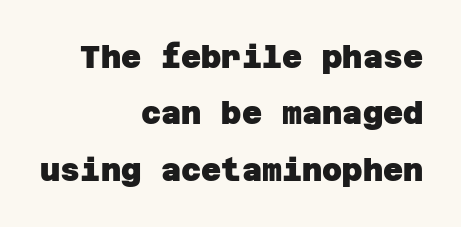
Q: Is the text bold? A: Yes.
Q: Is the typeface a serif or a sans-serif typeface? A: Sans-serif.
Q: Is the text underlined? A: No.
Q: How is the paragraph aligned? A: Right-aligned.
Q: Is the spacing between letters normal or unusually wide? A: Normal.
Q: Width (condensed, normal, or wide)? A: Normal.
Q: Stroke contrast? A: Low.
Q: x-height? A: Large.
